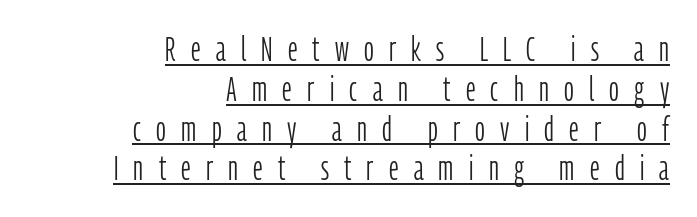
{"serif": "no", "italic": "no", "bold": "no", "weight": "light", "width": "condensed", "stroke_contrast": "low", "x_height": "medium", "monospaced": "no", "underline": "yes", "align": "right", "line_spacing_ratio": 1.17, "letter_spacing": "wide", "letter_spacing_em": 0.45, "glyph_px": 34}
